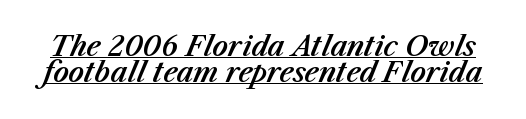
Q: Is the text italic (slanted)? A: Yes, it leans right by about 23 degrees.
Q: Is the text underlined? A: Yes.
Q: Is the spacing between letters normal or unusually wide? A: Normal.
Q: Is the spacing between lines tight, normal or loose? A: Tight.
